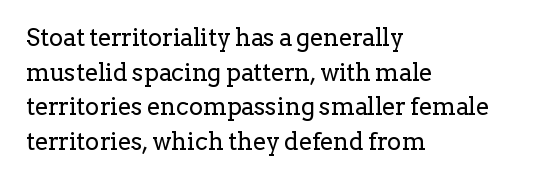
Q: Is the text bold? A: No.
Q: Is the text italic (slanted)? A: No, it is upright.
Q: Is the text underlined? A: No.
Q: How is the paragraph aligned? A: Left-aligned.
Q: Is the spacing between letters normal or unusually wide? A: Normal.
Q: Is the spacing between lines tight, normal or loose? A: Normal.
